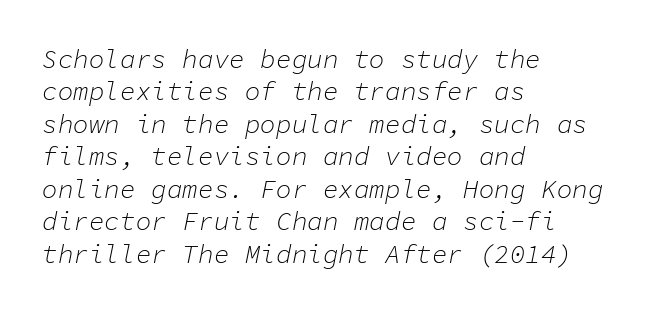
{"italic": "yes", "lean": "right", "slant_degrees": 11, "bold": "no", "underline": "no", "align": "left", "line_spacing": "normal", "line_spacing_ratio": 1.25, "letter_spacing": "normal", "letter_spacing_em": 0.0, "glyph_px": 26}
